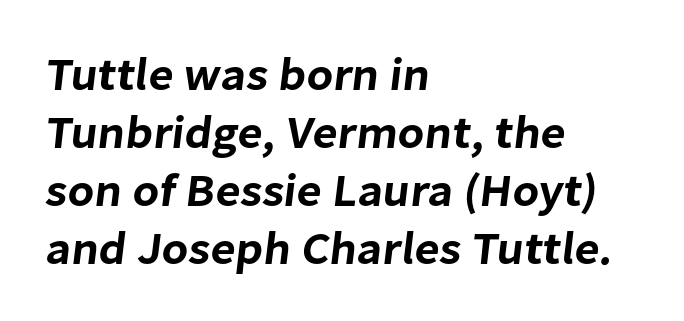
The image shows 46 px sans-serif type; set left-aligned, normal line spacing (1.26x), normal letter spacing, not underlined; low stroke contrast and a medium x-height.
